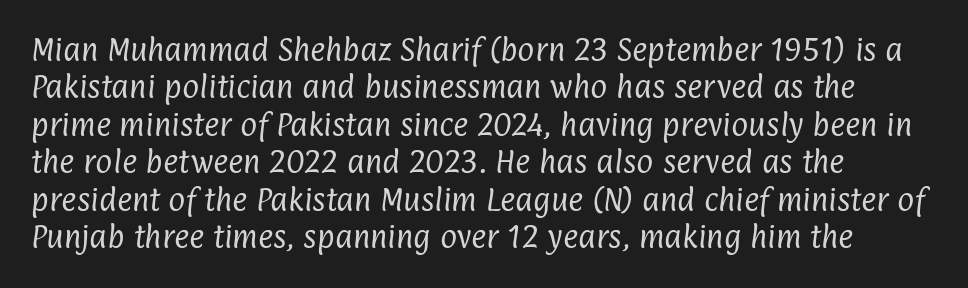
{"bold": "no", "underline": "no", "align": "left", "line_spacing": "normal", "line_spacing_ratio": 1.44, "letter_spacing": "normal", "letter_spacing_em": 0.0, "glyph_px": 26}
